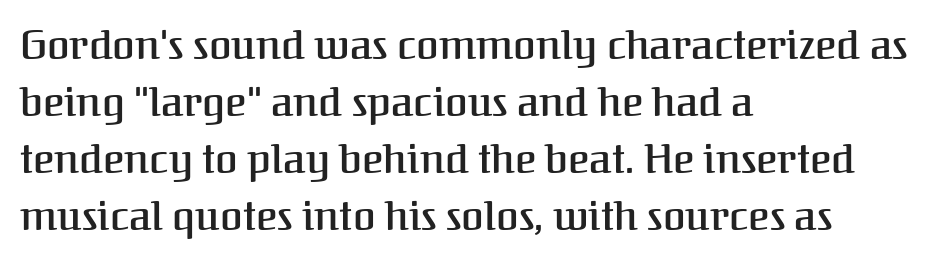
Q: Is the text bold? A: Semi-bold.
Q: Is the text italic (slanted)? A: No, it is upright.
Q: Is the typeface a serif or a sans-serif typeface? A: Serif.
Q: Is the text underlined? A: No.
Q: How is the paragraph aligned? A: Left-aligned.
Q: Is the spacing between letters normal or unusually wide? A: Normal.
Q: Is the spacing between lines tight, normal or loose? A: Normal.
Q: Width (condensed, normal, or wide)? A: Normal.
Q: Stroke contrast? A: Medium.
Q: x-height? A: Medium.
Q: Monospaced? A: No.
